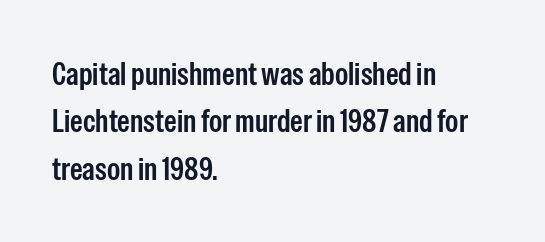
Q: Is the text bold? A: Semi-bold.
Q: Is the text italic (slanted)? A: No, it is upright.
Q: Is the typeface a serif or a sans-serif typeface? A: Sans-serif.
Q: Is the text underlined? A: No.
Q: How is the paragraph aligned? A: Left-aligned.
Q: Is the spacing between letters normal or unusually wide? A: Normal.
Q: Is the spacing between lines tight, normal or loose? A: Normal.
Q: Width (condensed, normal, or wide)? A: Condensed.
Q: Stroke contrast? A: Low.
Q: x-height? A: Medium.
Q: Monospaced? A: No.
